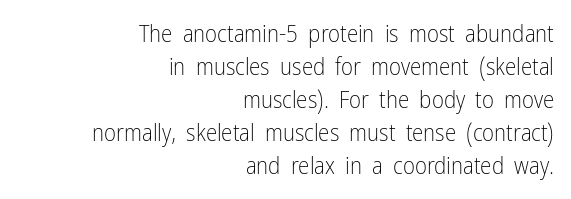
The image shows 23 px text type, upright; set right-aligned, normal line spacing (1.44x), normal letter spacing, not underlined.
